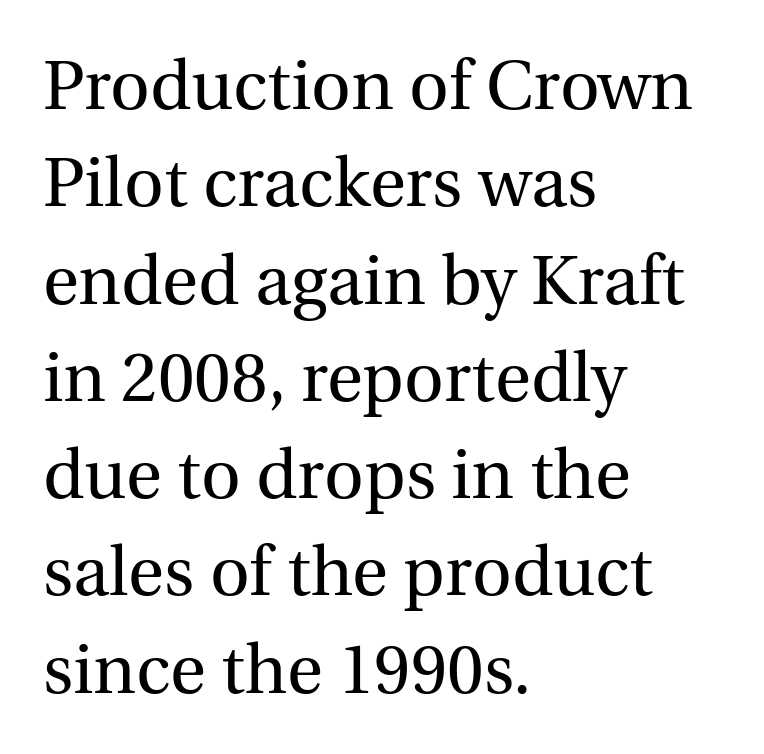
{"serif": "yes", "italic": "no", "bold": "no", "weight": "regular", "width": "normal", "x_height": "medium", "monospaced": "no", "underline": "no", "align": "left", "line_spacing": "normal", "line_spacing_ratio": 1.41, "letter_spacing": "normal", "letter_spacing_em": 0.0, "glyph_px": 69}
